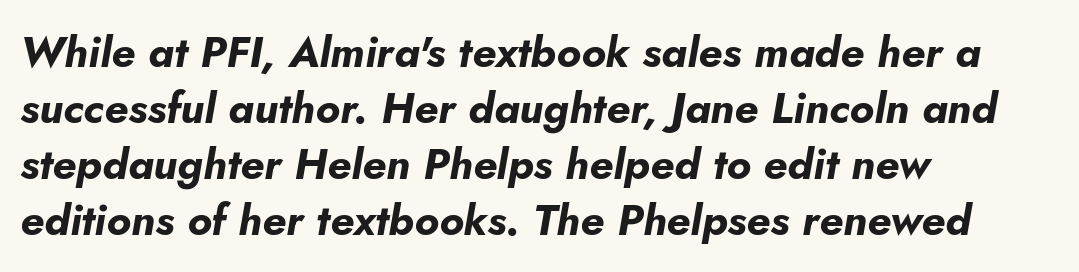
On the weight axis this lands at bold, roughly 700. Caption: standard tracking, unaltered. The paragraph shown leans on its left margin. Yep, that's italic — everything's leaning. Does the leading feel generous? No, just average.
